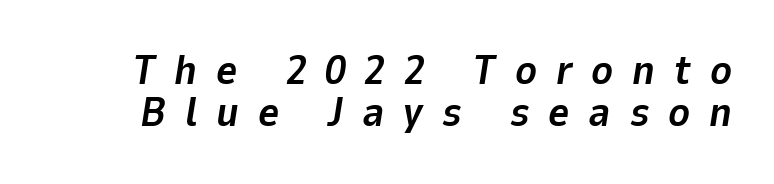
{"italic": "yes", "lean": "right", "slant_degrees": 9, "bold": "yes", "weight": "bold", "width": "normal", "stroke_contrast": "low", "x_height": "medium", "monospaced": "no", "underline": "no", "line_spacing": "tight", "line_spacing_ratio": 1.03, "letter_spacing": "wide", "letter_spacing_em": 0.46, "glyph_px": 41}
